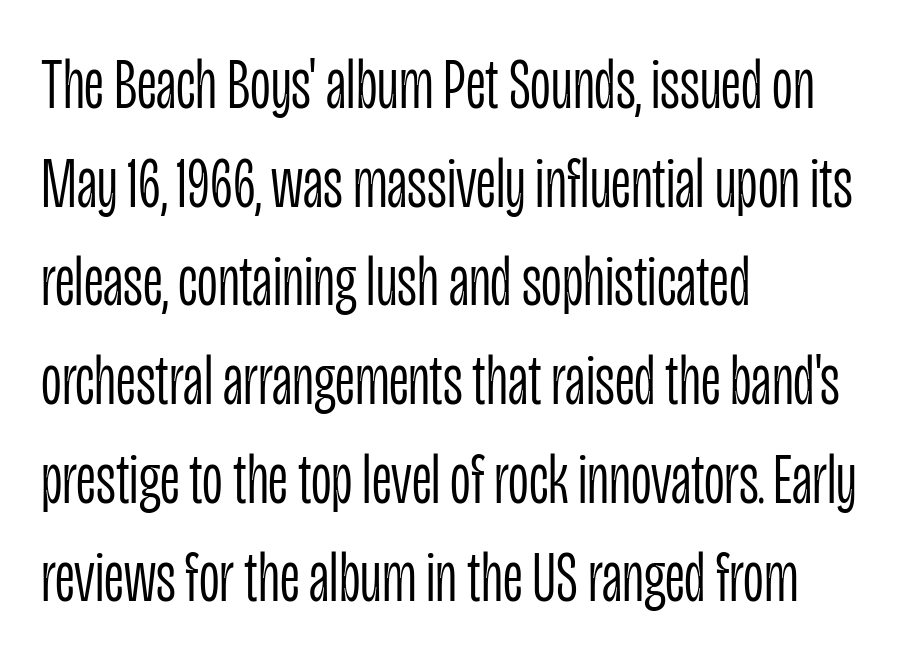
The image shows 72 px light, condensed sans-serif type, upright; set left-aligned, normal line spacing (1.37x), normal letter spacing, not underlined; low stroke contrast and a large x-height.
